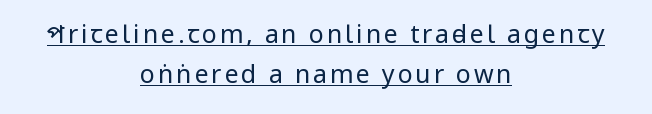
The image shows 25 px text type, upright; set centered, normal line spacing (1.59x), underlined.
